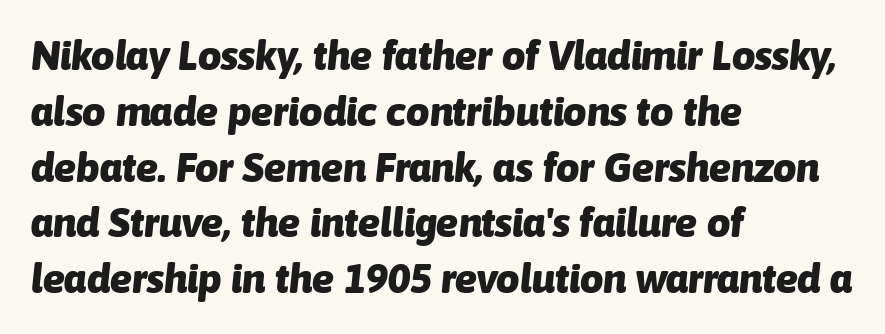
The image shows 41 px heavy type, italic (leaning right); set left-aligned, normal line spacing (1.36x), normal letter spacing, not underlined; low stroke contrast and a medium x-height.
